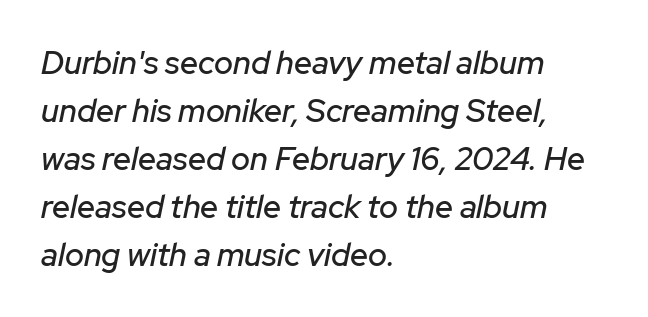
The image shows 32 px text type, italic (leaning right); set left-aligned, normal line spacing (1.5x), normal letter spacing, not underlined; low stroke contrast and a medium x-height.
